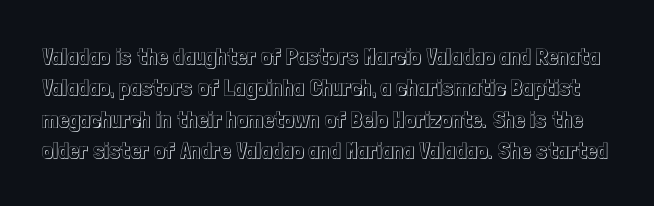
The space directly below the letters is spotless. The specimen reads as upright at a glance. If you measured baseline to baseline, you'd find a middling distance. Standard letterfit; no display-style spreading of the glyphs.
